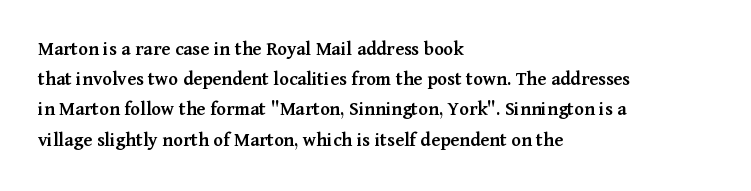
Plain, unruled lines of type. Tracking here is standard; glyphs follow each other at the usual distance. Is the type bold? Partly — it's a semibold, heavier than regular but not fully bold. This sample uses an upright cut, with every glyph sitting square on the baseline. The line-height multiplier appears to be the usual default.
